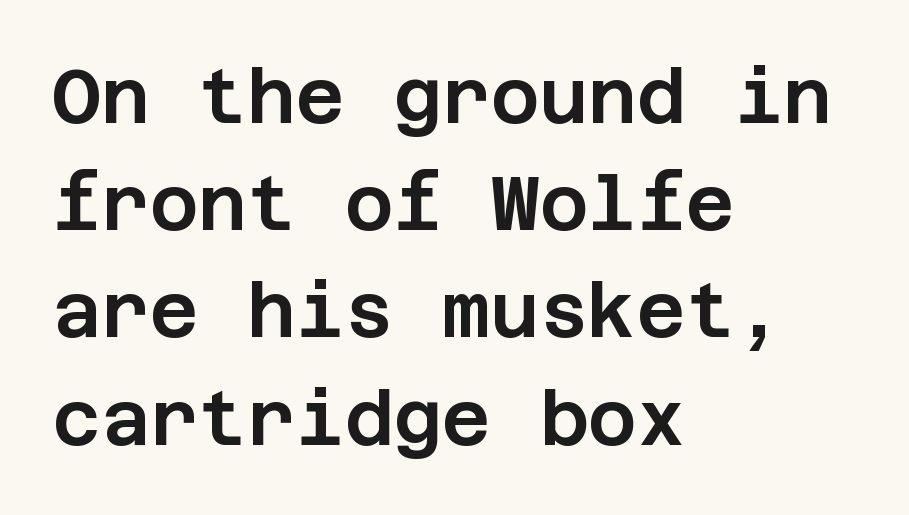
Evenly set lines give the paragraph a standard silhouette. Spacing between characters is what you'd get straight out of the box. The string is rendered with underlining switched off. Font category for this specimen: sans-serif.
